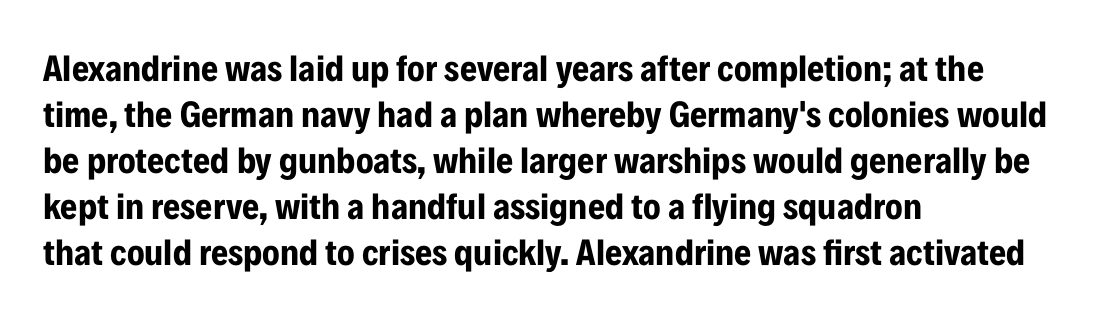
The image shows 37 px bold, condensed sans-serif type, upright; set left-aligned, line spacing 1.24x, normal letter spacing, not underlined; low stroke contrast and a medium x-height.
